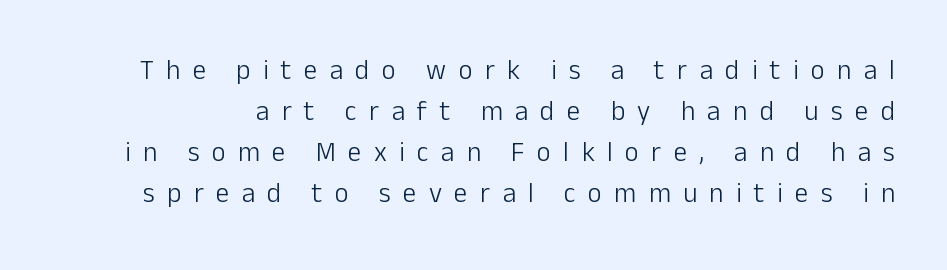
This sample uses expanded letter spacing, leaving extra air between glyphs. Vertical stems look standard width or narrower in stroke. The lettering holds an erect, upright posture throughout. The area under the type is left untouched.
